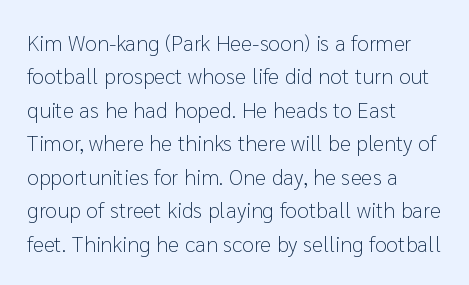
Q: Is the text bold? A: No.
Q: Is the text italic (slanted)? A: No, it is upright.
Q: Is the text underlined? A: No.
Q: How is the paragraph aligned? A: Left-aligned.
Q: Is the spacing between letters normal or unusually wide? A: Normal.
Q: Is the spacing between lines tight, normal or loose? A: Normal.
